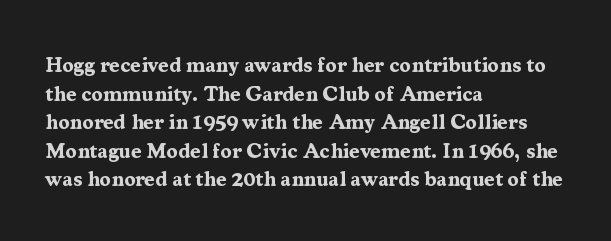
{"italic": "no", "bold": "yes", "underline": "no", "align": "left", "line_spacing": "normal", "line_spacing_ratio": 1.36, "letter_spacing": "normal", "letter_spacing_em": 0.0, "glyph_px": 21}
